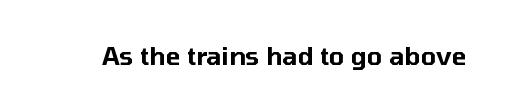
{"italic": "no", "underline": "no", "letter_spacing": "normal", "letter_spacing_em": 0.0, "glyph_px": 25}
